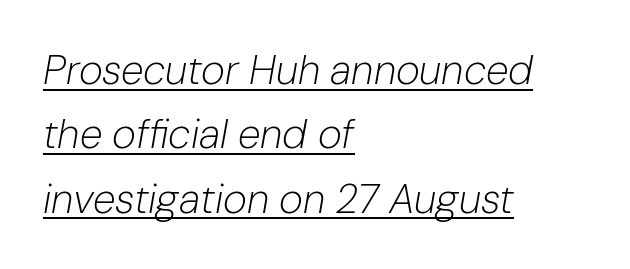
{"italic": "yes", "lean": "right", "slant_degrees": 10, "bold": "no", "weight": "light", "width": "normal", "stroke_contrast": "low", "x_height": "medium", "monospaced": "no", "underline": "yes", "align": "left", "line_spacing": "normal", "line_spacing_ratio": 1.57, "letter_spacing": "normal", "letter_spacing_em": 0.0, "glyph_px": 41}
